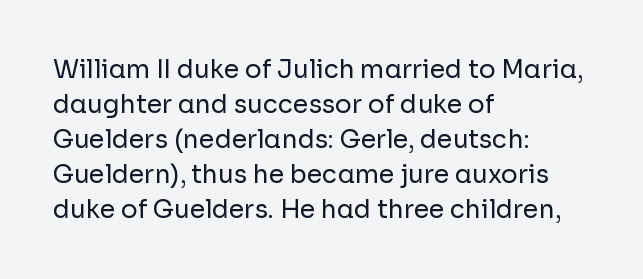
Q: Is the text bold? A: No.
Q: Is the text italic (slanted)? A: No, it is upright.
Q: Is the text underlined? A: No.
Q: How is the paragraph aligned? A: Left-aligned.
Q: Is the spacing between letters normal or unusually wide? A: Normal.
Q: Is the spacing between lines tight, normal or loose? A: Normal.
